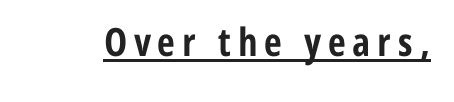
Q: Is the text bold? A: Yes.
Q: Is the text italic (slanted)? A: No, it is upright.
Q: Is the typeface a serif or a sans-serif typeface? A: Sans-serif.
Q: Is the text underlined? A: Yes.
Q: Width (condensed, normal, or wide)? A: Condensed.
Q: Stroke contrast? A: Low.
Q: x-height? A: Medium.
Q: Monospaced? A: No.
